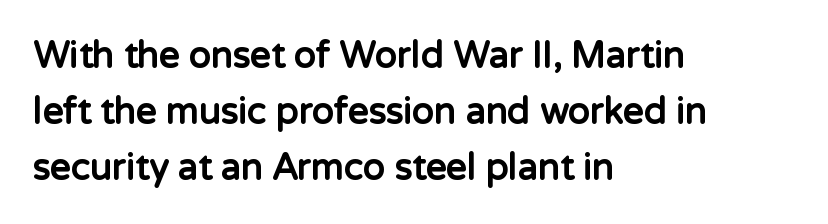
The image shows 36 px bold sans-serif type, upright; set left-aligned, normal line spacing (1.56x), normal letter spacing, not underlined; low stroke contrast and a medium x-height.
